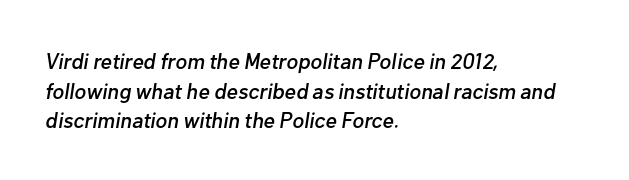
Q: Is the text italic (slanted)? A: Yes, it leans right by about 10 degrees.
Q: Is the text underlined? A: No.
Q: How is the paragraph aligned? A: Left-aligned.
Q: Is the spacing between letters normal or unusually wide? A: Normal.
Q: Is the spacing between lines tight, normal or loose? A: Normal.
